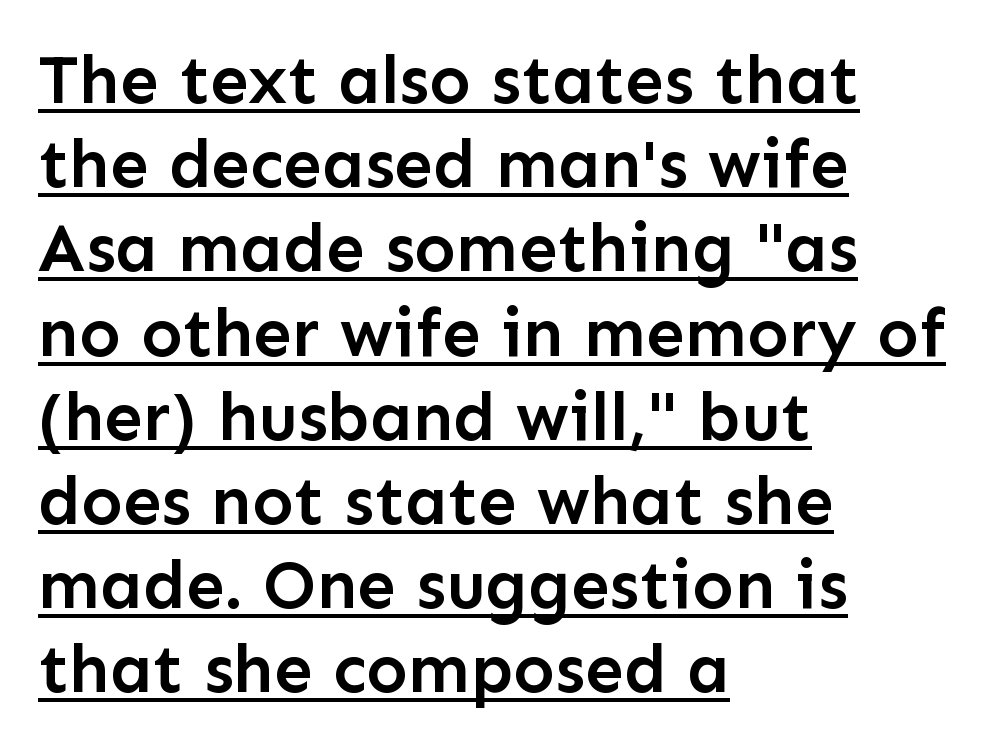
The image shows 69 px semibold sans-serif type, upright; set left-aligned, line spacing 1.22x, normal letter spacing, underlined; low stroke contrast and a medium x-height.
